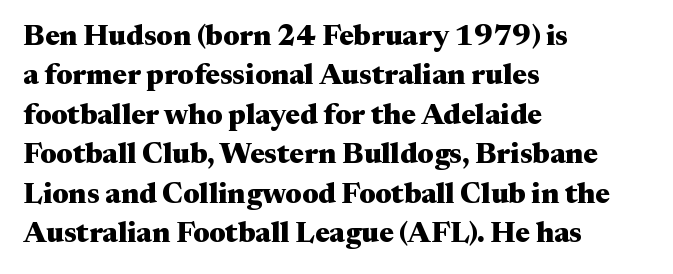
Summary of weight: heavy, a full bold. Unmarked baselines from the first word to the last. The face used here is proportionally spaced, like ordinary book or web type. The lines sit at an ordinary, default distance from one another. Designer's note — italics off, roman on. Nothing unusual about the tracking: characters are spaced as the font intends.
